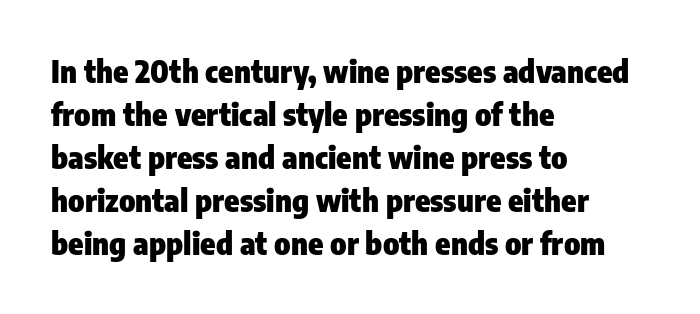
{"serif": "no", "italic": "no", "bold": "yes", "weight": "heavy", "width": "condensed", "stroke_contrast": "low", "x_height": "medium", "monospaced": "no", "underline": "no", "align": "left", "line_spacing": "normal", "line_spacing_ratio": 1.39, "letter_spacing": "normal", "letter_spacing_em": 0.0, "glyph_px": 31}
